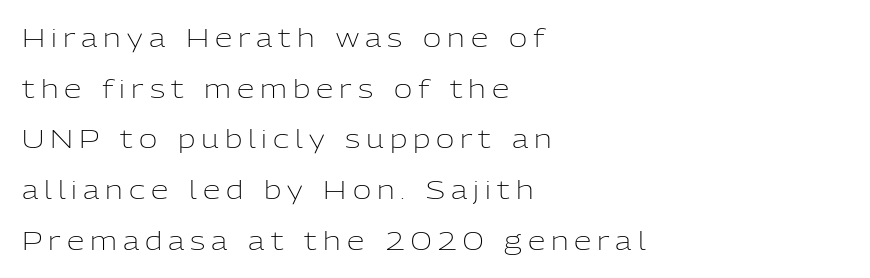
Q: Is the text bold? A: No.
Q: Is the text italic (slanted)? A: No, it is upright.
Q: Is the text underlined? A: No.
Q: How is the paragraph aligned? A: Left-aligned.
Q: Is the spacing between letters normal or unusually wide? A: Unusually wide.
Q: Is the spacing between lines tight, normal or loose? A: Loose.
